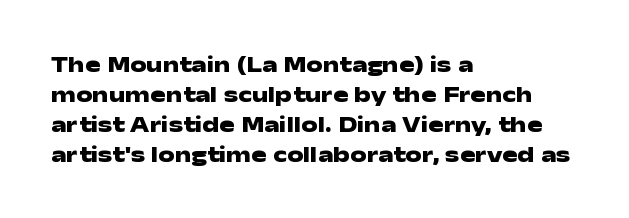
Designer's note — italics off, roman on. Clear beneath every line of the passage. Set as a true bold cut, around the 700 mark. How would I describe the line gaps? Plain and ordinary.
